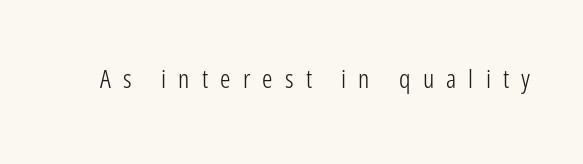
Q: Is the text bold? A: No.
Q: Is the text italic (slanted)? A: No, it is upright.
Q: Is the text underlined? A: No.
Q: Is the spacing between letters normal or unusually wide? A: Unusually wide.
